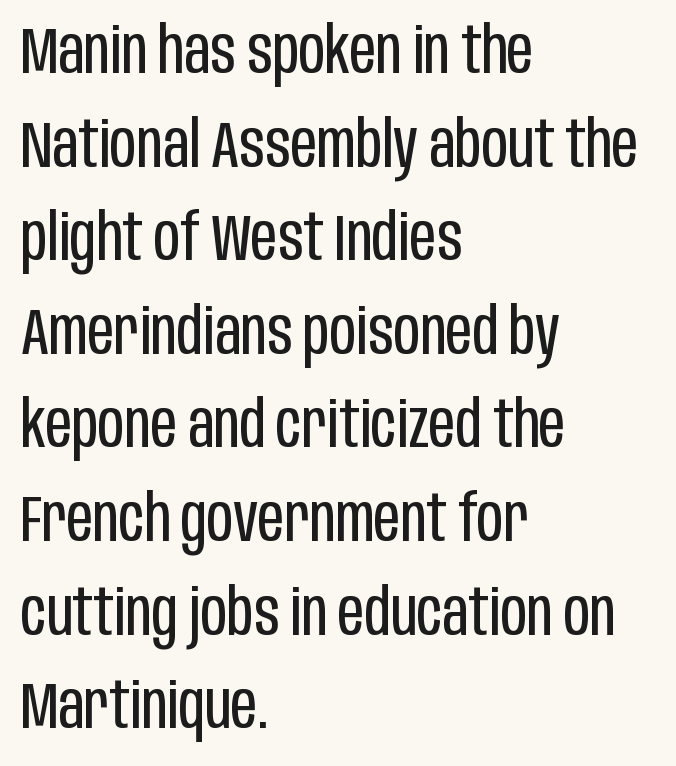
The image shows 65 px regular-weight, condensed sans-serif type, upright; set left-aligned, normal line spacing (1.44x), normal letter spacing, not underlined; low stroke contrast and a large x-height.
